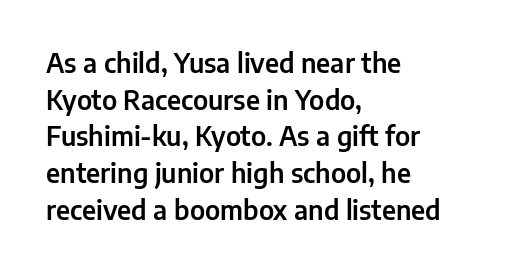
Q: Is the text italic (slanted)? A: No, it is upright.
Q: Is the text underlined? A: No.
Q: How is the paragraph aligned? A: Left-aligned.
Q: Is the spacing between letters normal or unusually wide? A: Normal.
Q: Is the spacing between lines tight, normal or loose? A: Normal.
